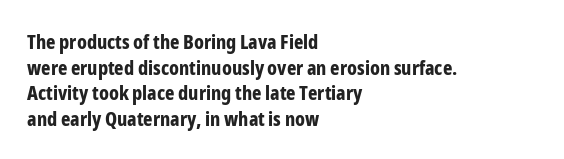
{"italic": "no", "bold": "yes", "underline": "no", "align": "left", "line_spacing": "normal", "line_spacing_ratio": 1.28, "letter_spacing": "normal", "letter_spacing_em": 0.0, "glyph_px": 20}
